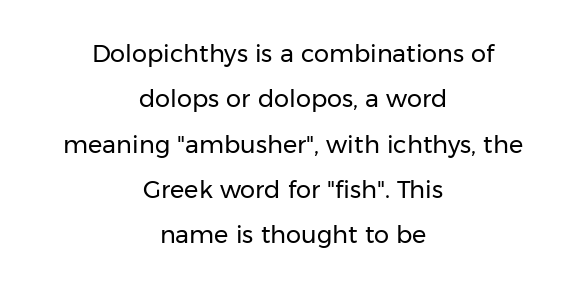
The image shows 24 px text type, upright; set centered, line spacing 1.89x, normal letter spacing, not underlined.
